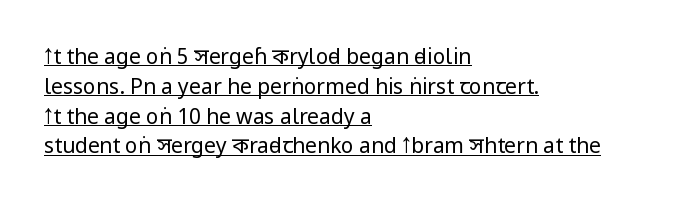
A rule runs beneath these lines of type. When letters stand straight like this, we call the style roman or upright. Tracking value appears to be zero — textbook default spacing. These lines sit exactly where default settings would place them. Nothing heavy about these letters — not bold at all. Compared with a centered layout, this one pins lines to the left instead.
